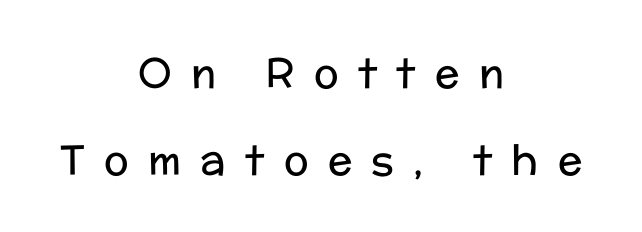
Q: Is the text bold? A: No.
Q: Is the text italic (slanted)? A: No, it is upright.
Q: Is the typeface a serif or a sans-serif typeface? A: Sans-serif.
Q: Is the text underlined? A: No.
Q: How is the paragraph aligned? A: Centered.
Q: Is the spacing between letters normal or unusually wide? A: Unusually wide.
Q: Is the spacing between lines tight, normal or loose? A: Loose.
Q: Width (condensed, normal, or wide)? A: Normal.
Q: Stroke contrast? A: Low.
Q: x-height? A: Medium.
Q: Monospaced? A: No.
